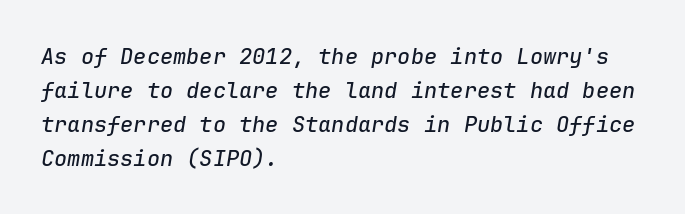
Q: Is the text italic (slanted)? A: Yes, it leans right by about 9 degrees.
Q: Is the text underlined? A: No.
Q: How is the paragraph aligned? A: Left-aligned.
Q: Is the spacing between letters normal or unusually wide? A: Normal.
Q: Is the spacing between lines tight, normal or loose? A: Normal.
